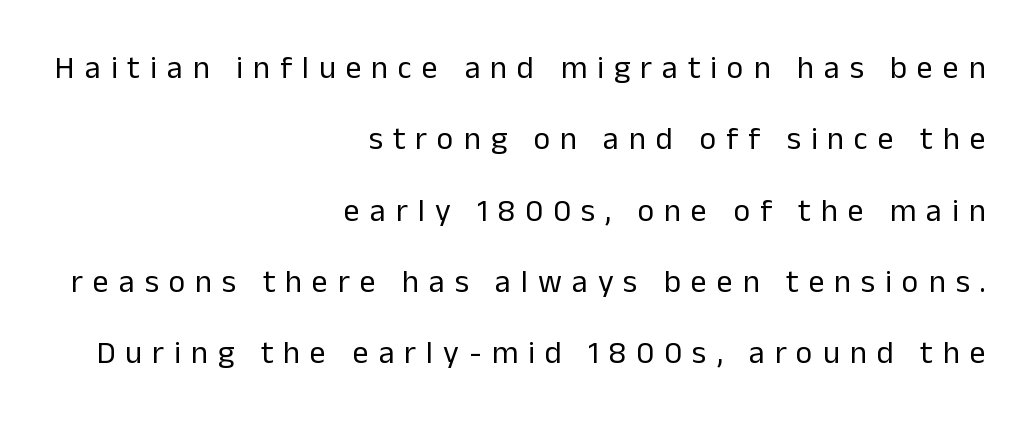
Q: Is the text bold? A: No.
Q: Is the text italic (slanted)? A: No, it is upright.
Q: Is the typeface a serif or a sans-serif typeface? A: Sans-serif.
Q: Is the text underlined? A: No.
Q: How is the paragraph aligned? A: Right-aligned.
Q: Is the spacing between letters normal or unusually wide? A: Unusually wide.
Q: Is the spacing between lines tight, normal or loose? A: Loose.
Q: Width (condensed, normal, or wide)? A: Normal.
Q: Stroke contrast? A: Low.
Q: x-height? A: Medium.
Q: Monospaced? A: No.
